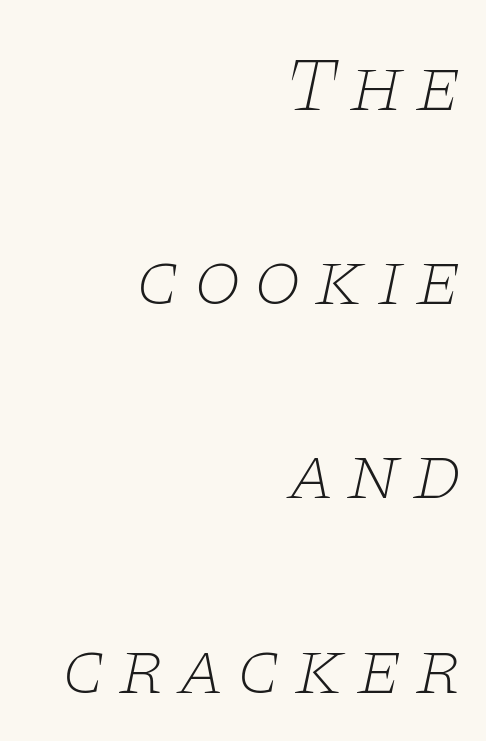
{"serif": "yes", "italic": "yes", "lean": "right", "slant_degrees": 11, "bold": "no", "weight": "thin", "width": "wide", "stroke_contrast": "low", "x_height": "large", "monospaced": "no", "underline": "no", "align": "right", "line_spacing": "loose", "line_spacing_ratio": 2.49, "glyph_px": 78}
